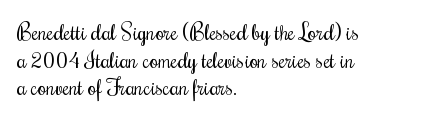
Q: Is the text bold? A: No.
Q: Is the text italic (slanted)? A: Yes.
Q: Is the text underlined? A: No.
Q: How is the paragraph aligned? A: Left-aligned.
Q: Is the spacing between letters normal or unusually wide? A: Normal.
Q: Is the spacing between lines tight, normal or loose? A: Normal.
